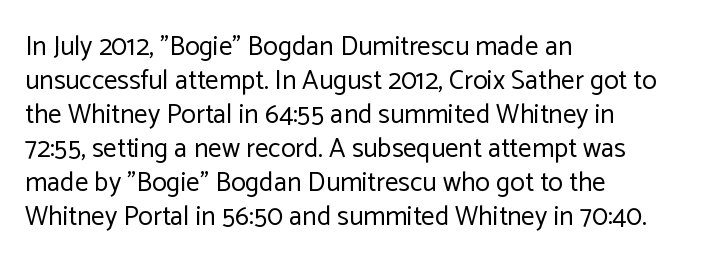
Q: Is the text bold? A: No.
Q: Is the text italic (slanted)? A: No, it is upright.
Q: Is the text underlined? A: No.
Q: How is the paragraph aligned? A: Left-aligned.
Q: Is the spacing between letters normal or unusually wide? A: Normal.
Q: Is the spacing between lines tight, normal or loose? A: Normal.
